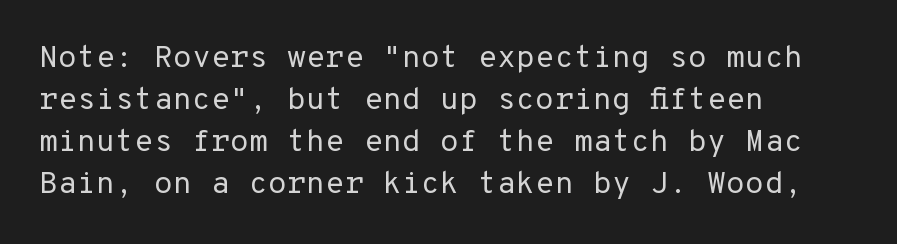
{"serif": "no", "italic": "no", "bold": "no", "weight": "regular", "width": "normal", "stroke_contrast": "low", "x_height": "medium", "monospaced": "yes", "underline": "no", "align": "left", "line_spacing": "normal", "line_spacing_ratio": 1.35, "letter_spacing": "normal", "letter_spacing_em": 0.0, "glyph_px": 31}
